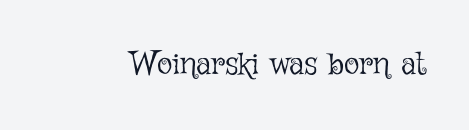
{"italic": "no", "bold": "no", "weight": "light", "width": "normal", "stroke_contrast": "low", "x_height": "medium", "monospaced": "no", "underline": "no", "letter_spacing": "normal", "letter_spacing_em": 0.0, "glyph_px": 32}
